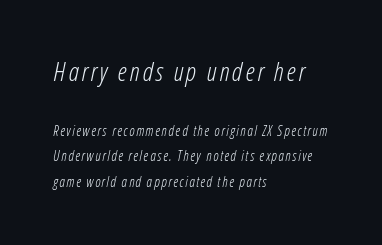
Quick note: underline off. The characters are drawn with everyday or finer stroke widths. Is the type slanted? Yes — the strokes lean at a clear angle. Size contrast runs from large at the top to small at the bottom.
